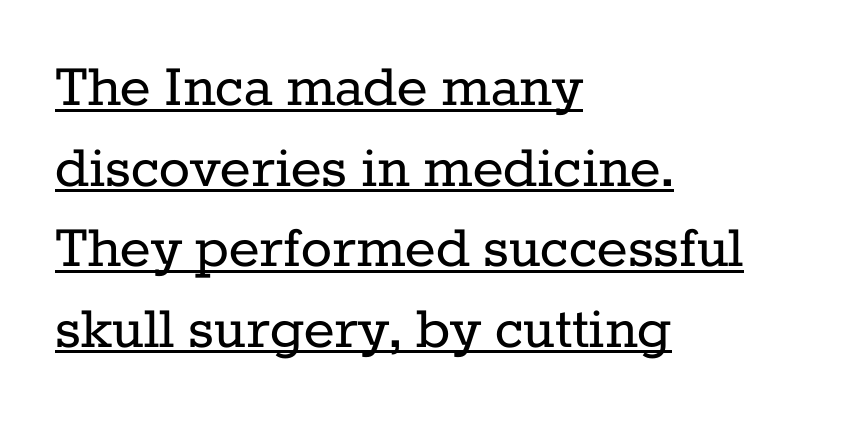
The image shows 65 px regular-weight serif type, upright; set left-aligned, line spacing 1.24x, normal letter spacing, underlined; low stroke contrast and a medium x-height.
